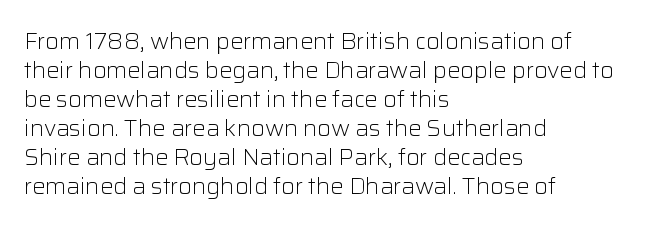
{"italic": "no", "bold": "no", "underline": "no", "align": "left", "line_spacing": "normal", "line_spacing_ratio": 1.32, "letter_spacing": "normal", "letter_spacing_em": 0.0, "glyph_px": 22}
